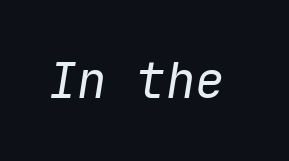
The image shows 49 px regular-weight type, italic (leaning right), monospaced; set normal letter spacing, not underlined; low stroke contrast and a medium x-height.
